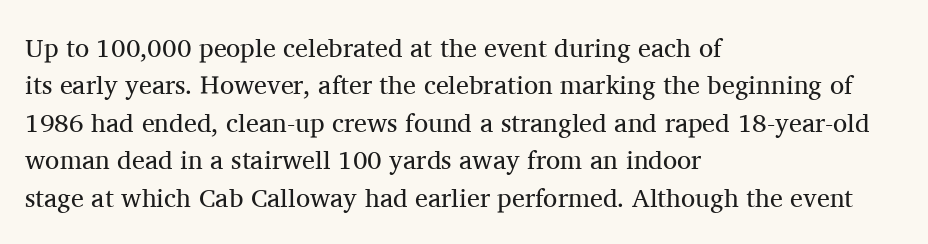
Is the letter spacing exaggerated? No — it looks like the ordinary default. This block has exactly the height ordinary leading produces. This is the regular roman posture of the typeface. Weight: not bold — regular or lighter.
